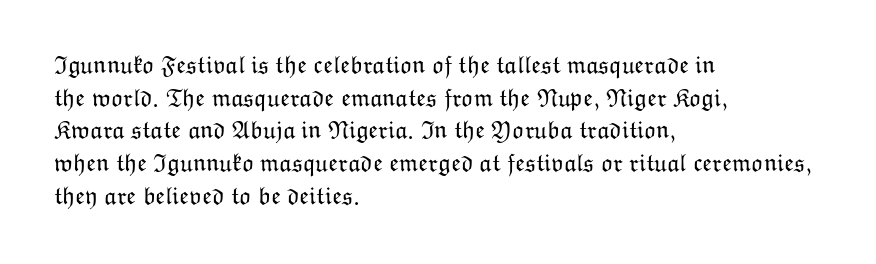
Q: Is the text bold? A: No.
Q: Is the text italic (slanted)? A: No, it is upright.
Q: Is the text underlined? A: No.
Q: How is the paragraph aligned? A: Left-aligned.
Q: Is the spacing between letters normal or unusually wide? A: Normal.
Q: Is the spacing between lines tight, normal or loose? A: Normal.
